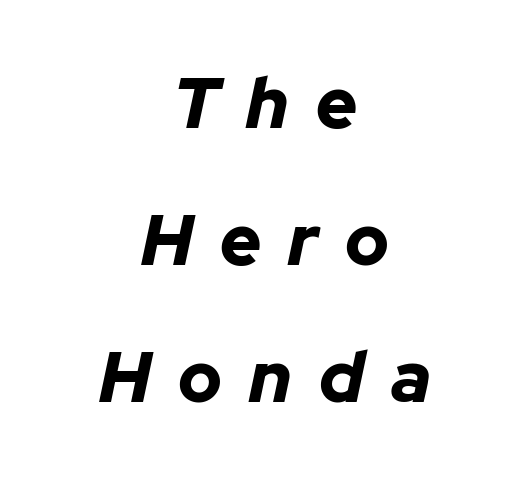
Q: Is the text bold? A: Yes.
Q: Is the text italic (slanted)? A: Yes, it leans right by about 12 degrees.
Q: Is the text underlined? A: No.
Q: How is the paragraph aligned? A: Centered.
Q: Is the spacing between letters normal or unusually wide? A: Unusually wide.
Q: Is the spacing between lines tight, normal or loose? A: Loose.
Q: Width (condensed, normal, or wide)? A: Normal.
Q: Stroke contrast? A: Low.
Q: x-height? A: Medium.
Q: Monospaced? A: No.
